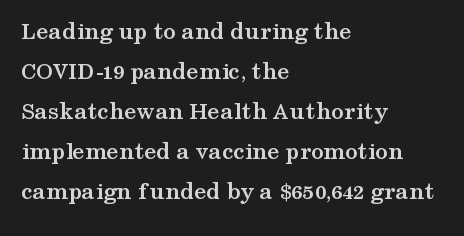
{"italic": "no", "bold": "yes", "underline": "no", "align": "left", "line_spacing": "normal", "line_spacing_ratio": 1.6, "letter_spacing": "normal", "letter_spacing_em": 0.0, "glyph_px": 25}
